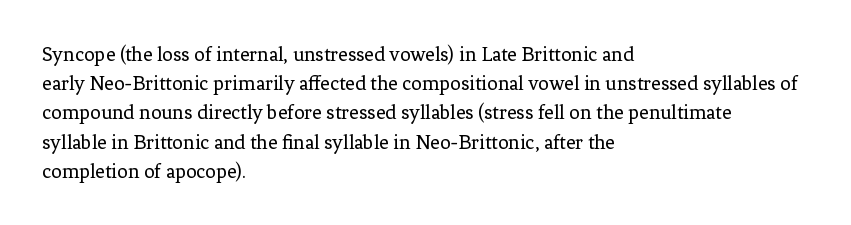
Tracking here is standard; glyphs follow each other at the usual distance. Heft: none added — not bold. These lines are set flush left with a ragged right edge. The letters stand straight up with perfectly vertical stems. Has an underline been added? It has not.
